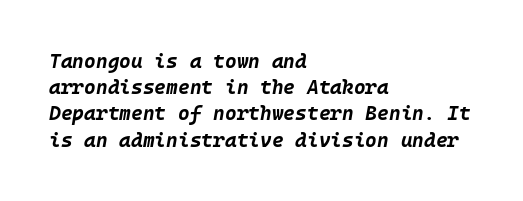
Weight check: bold — yes, fully. Compared with a centered layout, this one pins lines to the left instead. Does the leading feel generous? No, just average. Lines of text with bare space underneath. Slanted lettering throughout. Compared with typical body copy, the letter spacing here is the same.
